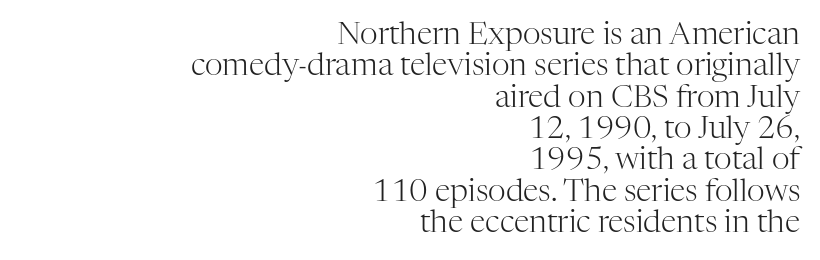
Q: Is the text bold? A: No.
Q: Is the text italic (slanted)? A: No, it is upright.
Q: Is the typeface a serif or a sans-serif typeface? A: Serif.
Q: Is the text underlined? A: No.
Q: How is the paragraph aligned? A: Right-aligned.
Q: Is the spacing between letters normal or unusually wide? A: Normal.
Q: Is the spacing between lines tight, normal or loose? A: Tight.
Q: Width (condensed, normal, or wide)? A: Normal.
Q: Stroke contrast? A: High.
Q: x-height? A: Medium.
Q: Monospaced? A: No.
